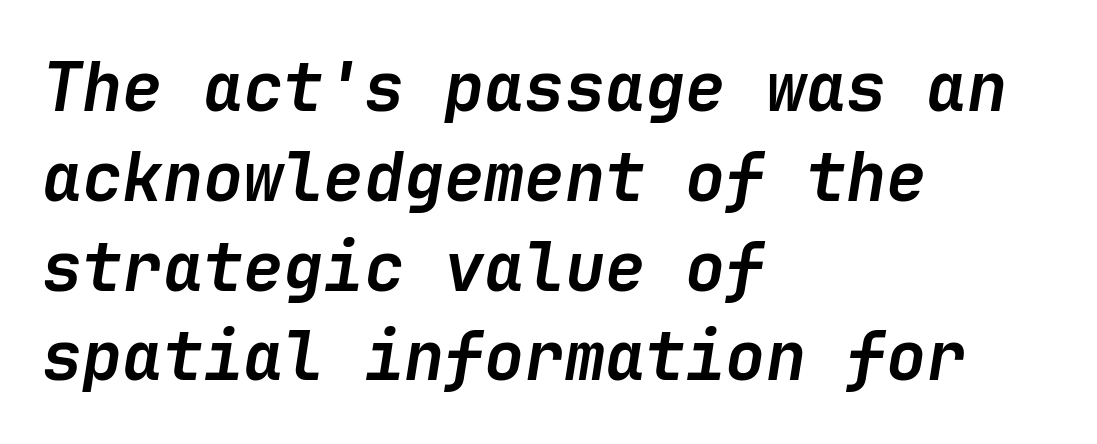
Q: Is the text bold? A: Yes.
Q: Is the text italic (slanted)? A: Yes, it leans right by about 9 degrees.
Q: Is the text underlined? A: No.
Q: How is the paragraph aligned? A: Left-aligned.
Q: Is the spacing between letters normal or unusually wide? A: Normal.
Q: Is the spacing between lines tight, normal or loose? A: Normal.
Q: Width (condensed, normal, or wide)? A: Normal.
Q: Stroke contrast? A: Low.
Q: x-height? A: Medium.
